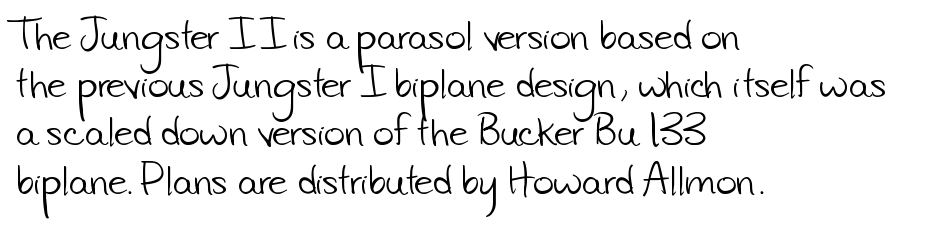
Q: Is the text bold? A: No.
Q: Is the typeface a serif or a sans-serif typeface? A: Sans-serif.
Q: Is the text underlined? A: No.
Q: How is the paragraph aligned? A: Left-aligned.
Q: Is the spacing between letters normal or unusually wide? A: Normal.
Q: Is the spacing between lines tight, normal or loose? A: Normal.
Q: Width (condensed, normal, or wide)? A: Normal.
Q: Stroke contrast? A: Low.
Q: x-height? A: Small.
Q: Monospaced? A: No.
